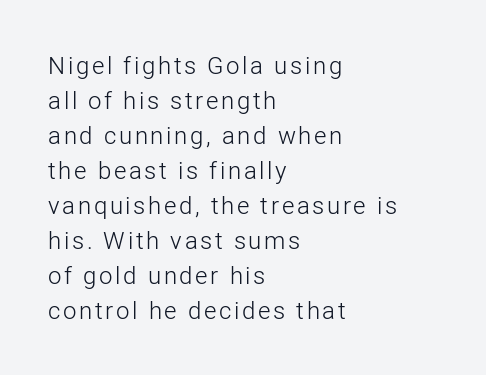
Q: Is the text bold? A: No.
Q: Is the text italic (slanted)? A: No, it is upright.
Q: Is the text underlined? A: No.
Q: How is the paragraph aligned? A: Left-aligned.
Q: Is the spacing between lines tight, normal or loose? A: Normal.
